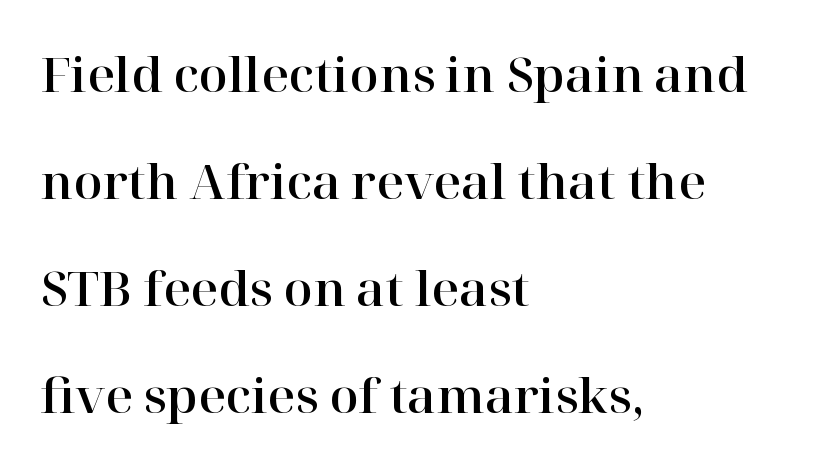
Q: Is the text italic (slanted)? A: No, it is upright.
Q: Is the typeface a serif or a sans-serif typeface? A: Serif.
Q: Is the text underlined? A: No.
Q: How is the paragraph aligned? A: Left-aligned.
Q: Is the spacing between letters normal or unusually wide? A: Normal.
Q: Is the spacing between lines tight, normal or loose? A: Loose.
Q: Width (condensed, normal, or wide)? A: Normal.
Q: Stroke contrast? A: High.
Q: x-height? A: Medium.
Q: Monospaced? A: No.
